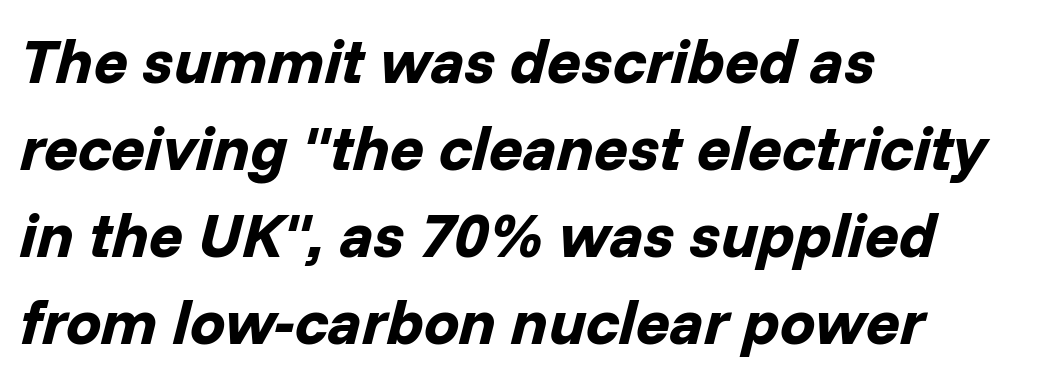
Q: Is the text bold? A: Yes.
Q: Is the text italic (slanted)? A: Yes, it leans right by about 14 degrees.
Q: Is the text underlined? A: No.
Q: How is the paragraph aligned? A: Left-aligned.
Q: Is the spacing between letters normal or unusually wide? A: Normal.
Q: Is the spacing between lines tight, normal or loose? A: Normal.
Q: Width (condensed, normal, or wide)? A: Normal.
Q: Stroke contrast? A: Low.
Q: x-height? A: Medium.
Q: Monospaced? A: No.
